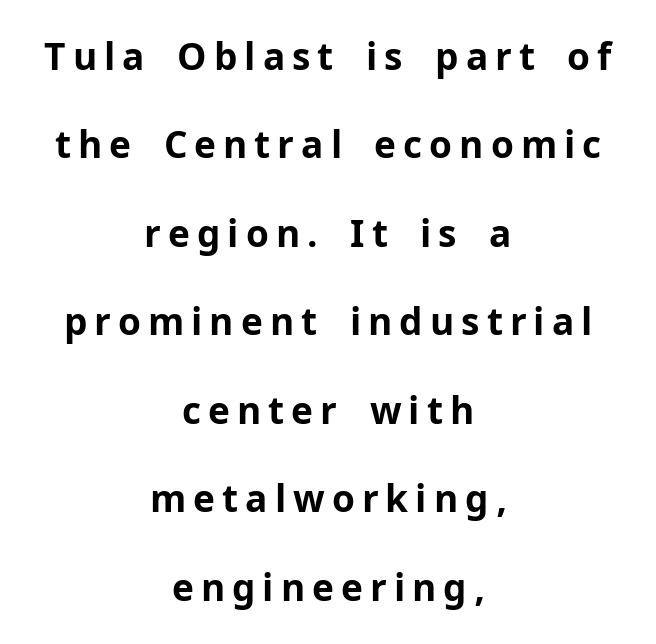
{"serif": "no", "italic": "no", "bold": "yes", "weight": "bold", "width": "normal", "stroke_contrast": "low", "x_height": "medium", "monospaced": "no", "underline": "no", "align": "center", "line_spacing": "loose", "line_spacing_ratio": 2.39, "glyph_px": 37}
